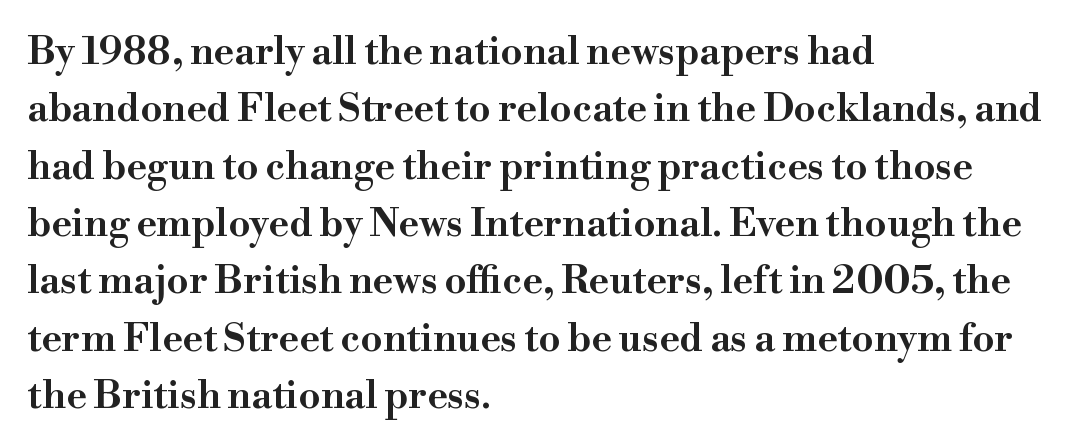
The text block is weighted toward the left margin, trailing off unevenly rightward. Italic? Not at all — the glyphs are vertical. The lines sit at an ordinary, default distance from one another. Spacing verdict: proportional, widths tailored to each character. The space beneath each line is pristine and unruled.
